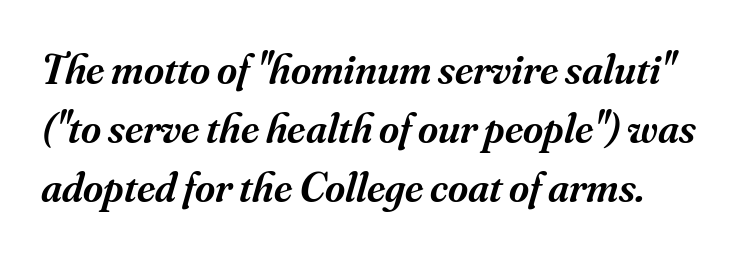
The image shows 43 px semibold serif type, italic (leaning right); set normal line spacing (1.37x), normal letter spacing, not underlined; medium stroke contrast and a small x-height.
